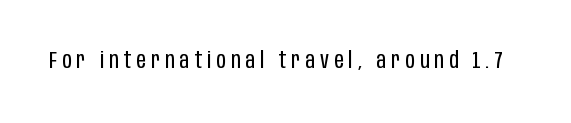
{"italic": "no", "bold": "no", "underline": "no", "letter_spacing": "wide", "letter_spacing_em": 0.23, "glyph_px": 23}
